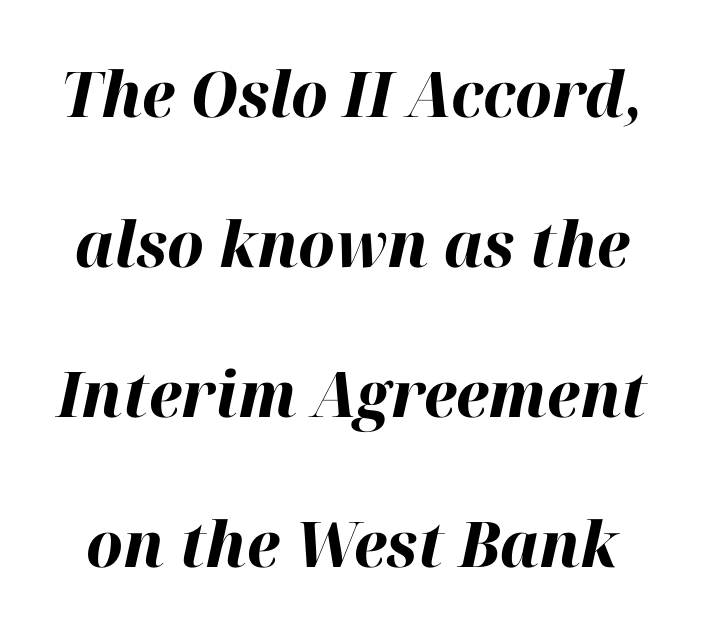
Each letter keeps its own natural width here, so spacing adapts to shape. The whole block is typeset with a tilt. Type without underlining. On the weight axis this lands at bold, roughly 700. Is the letter spacing exaggerated? No — it looks like the ordinary default. The leading is generous, giving the passage an open texture.
